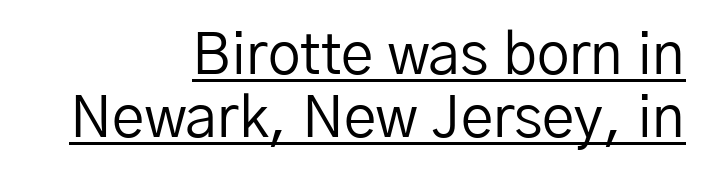
Q: Is the text bold? A: No.
Q: Is the text italic (slanted)? A: No, it is upright.
Q: Is the typeface a serif or a sans-serif typeface? A: Sans-serif.
Q: Is the text underlined? A: Yes.
Q: How is the paragraph aligned? A: Right-aligned.
Q: Is the spacing between letters normal or unusually wide? A: Normal.
Q: Is the spacing between lines tight, normal or loose? A: Tight.
Q: Width (condensed, normal, or wide)? A: Normal.
Q: Stroke contrast? A: Low.
Q: x-height? A: Medium.
Q: Monospaced? A: No.
